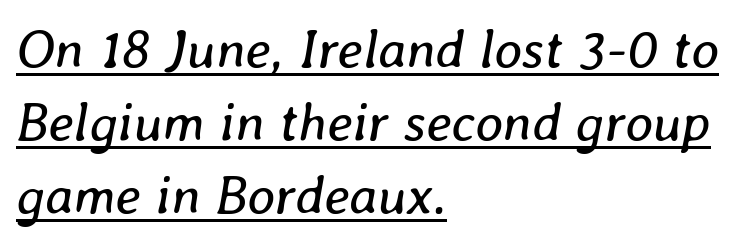
The whole block is typeset with a tilt. Notice how the passage keeps a crisp vertical edge on the left only. No chunkiness to these letters — they're not bold. This sample uses plain, unmodified letter spacing. Each letter keeps its own natural width here, so spacing adapts to shape. Line spacing here is normal.
